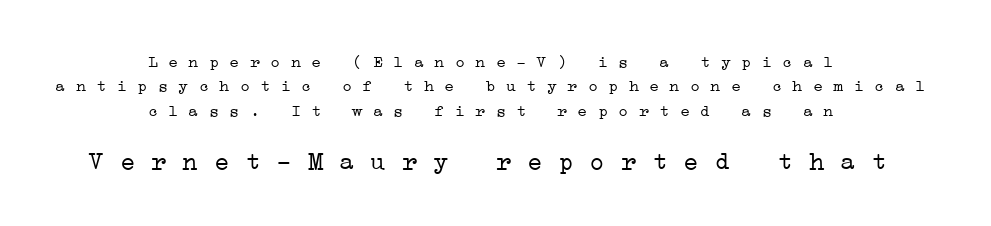
The image shows 26 px text type; set centered, normal line spacing (1.43x), normal letter spacing, not underlined; the second (bottom) block is 1.53x larger.
